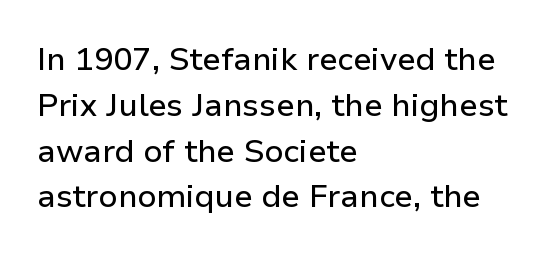
Q: Is the text italic (slanted)? A: No, it is upright.
Q: Is the typeface a serif or a sans-serif typeface? A: Sans-serif.
Q: Is the text underlined? A: No.
Q: How is the paragraph aligned? A: Left-aligned.
Q: Is the spacing between letters normal or unusually wide? A: Normal.
Q: Is the spacing between lines tight, normal or loose? A: Normal.
Q: Width (condensed, normal, or wide)? A: Normal.
Q: Stroke contrast? A: Low.
Q: x-height? A: Medium.
Q: Monospaced? A: No.
